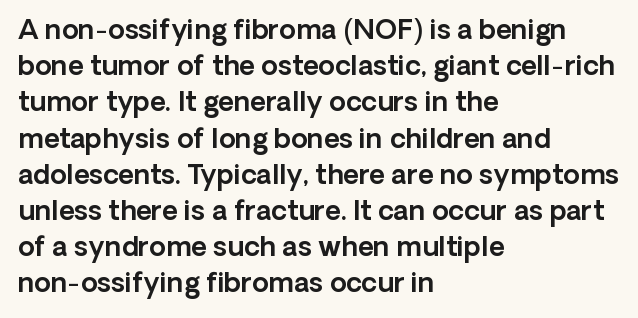
{"italic": "no", "underline": "no", "align": "left", "line_spacing": "normal", "line_spacing_ratio": 1.34, "letter_spacing": "normal", "letter_spacing_em": 0.0, "glyph_px": 27}
